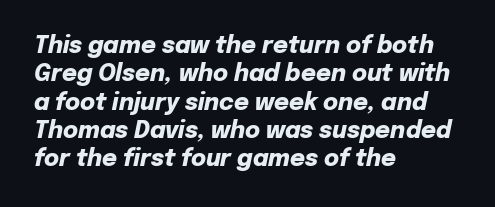
The image shows 23 px bold type, italic (leaning right); set left-aligned, line spacing 1.23x, normal letter spacing, not underlined.
